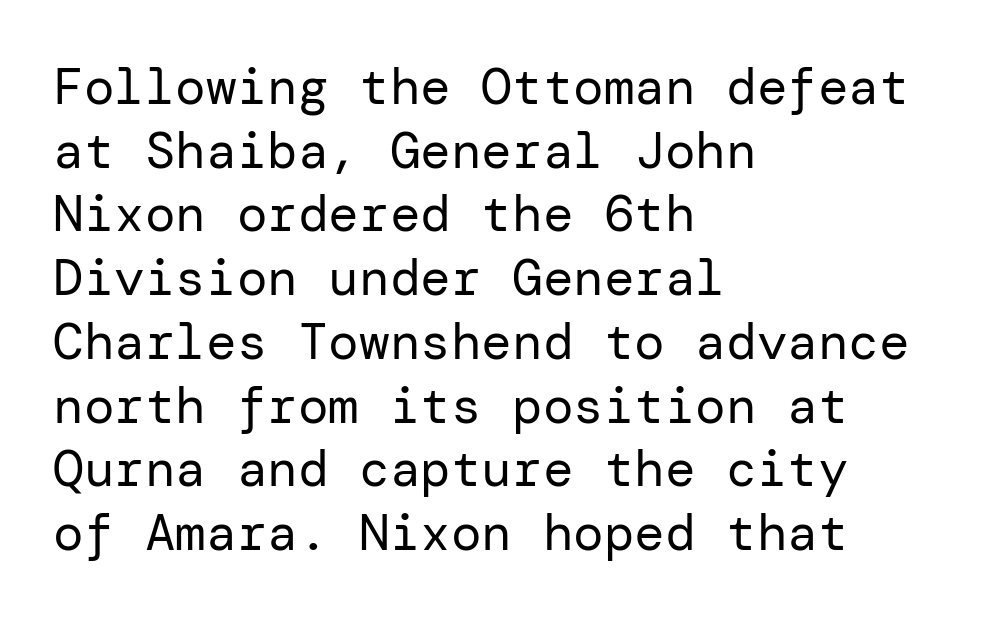
{"serif": "no", "italic": "no", "bold": "no", "weight": "regular", "width": "normal", "stroke_contrast": "low", "x_height": "medium", "underline": "no", "align": "left", "line_spacing": "normal", "line_spacing_ratio": 1.25, "letter_spacing": "normal", "letter_spacing_em": 0.0, "glyph_px": 51}
